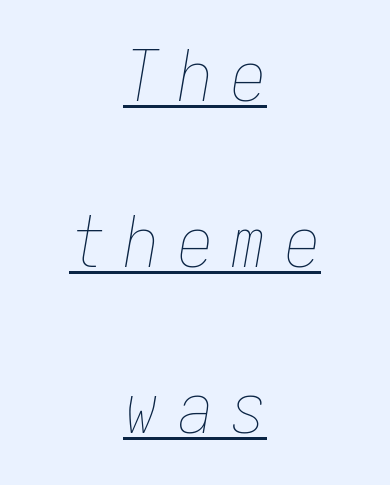
The image shows 70 px thin, condensed type, italic (leaning right); set centered, loose line spacing (2.37x), unusually wide letter spacing (+0.27 em), underlined; low stroke contrast and a medium x-height.
